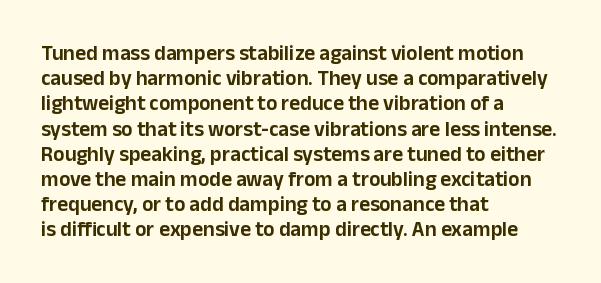
Q: Is the text italic (slanted)? A: No, it is upright.
Q: Is the text underlined? A: No.
Q: How is the paragraph aligned? A: Left-aligned.
Q: Is the spacing between letters normal or unusually wide? A: Normal.
